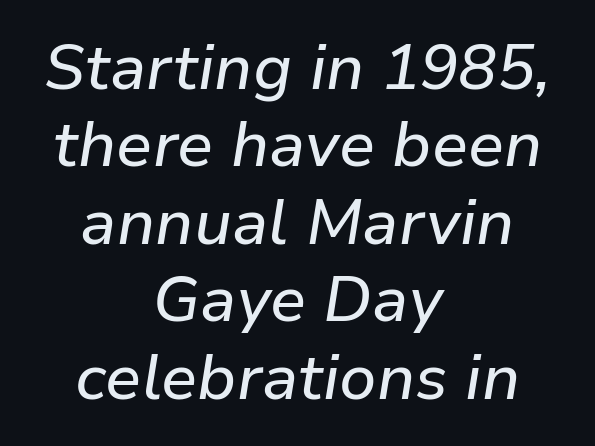
The rendering uses natural spacing where letterforms have individual widths. Between one letter and the next there's only the usual sliver of space. Notice how the stems are inclined rather than vertical — that's the hallmark of italics. Has an underline been added? It has not.
